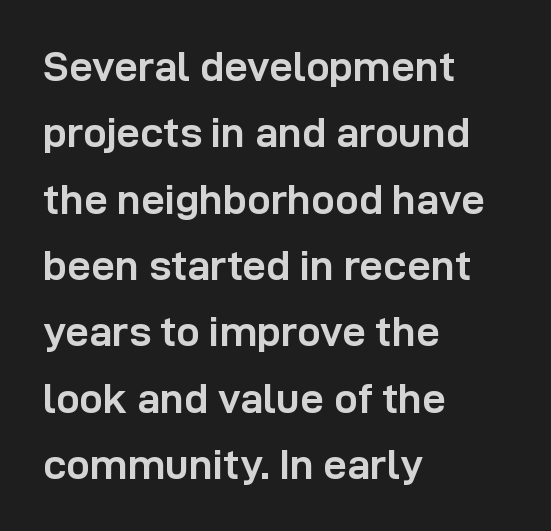
Q: Is the text bold? A: Yes.
Q: Is the text italic (slanted)? A: No, it is upright.
Q: Is the typeface a serif or a sans-serif typeface? A: Sans-serif.
Q: Is the text underlined? A: No.
Q: How is the paragraph aligned? A: Left-aligned.
Q: Is the spacing between letters normal or unusually wide? A: Normal.
Q: Is the spacing between lines tight, normal or loose? A: Normal.
Q: Width (condensed, normal, or wide)? A: Normal.
Q: Stroke contrast? A: Low.
Q: x-height? A: Medium.
Q: Monospaced? A: No.
